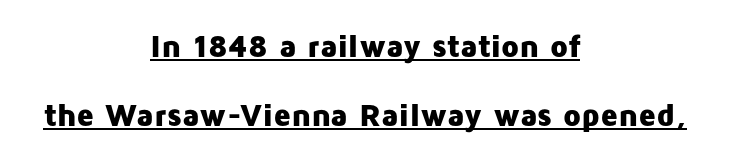
Posture: vertical. Note the varied advance widths — an 'i' is clearly narrower than an 'm'. Reading down the column, the eye jumps a long way to each next line. Nothing sits at the stroke ends, so this counts as sans-serif.
